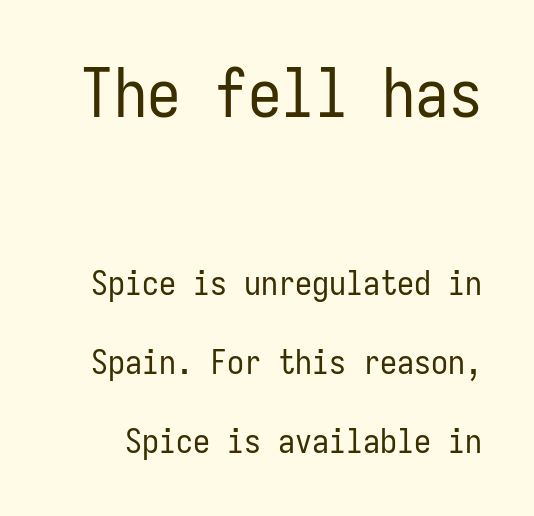
It's the straight-up-and-down kind of type. Standard letterfit; no display-style spreading of the glyphs. Is the lower block the larger one? No — the upper block carries the bigger type. The baseline area is clear. Interline gaps are noticeably wide in this sample. Typographically, this falls in the sans-serif category.
